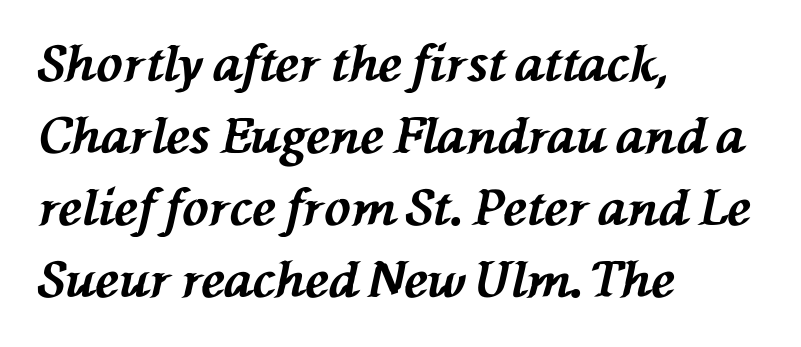
The passage is arranged the way most books set body copy — flush left. Compared with an ordinary text face, these strokes are far heavier — a full bold. Letters rest on an invisible, unmarked baseline. Do the characters align in a grid? No, the font is proportional. An italicized treatment has been applied to the whole sample.
